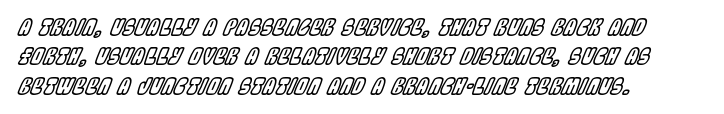
Notice how the stems are inclined rather than vertical — that's the hallmark of italics. Letter spacing: default. In CSS terms this would be text-align: left. A clean baseline with only descenders dipping below it. Normally led — the rows are evenly, conventionally spaced.
